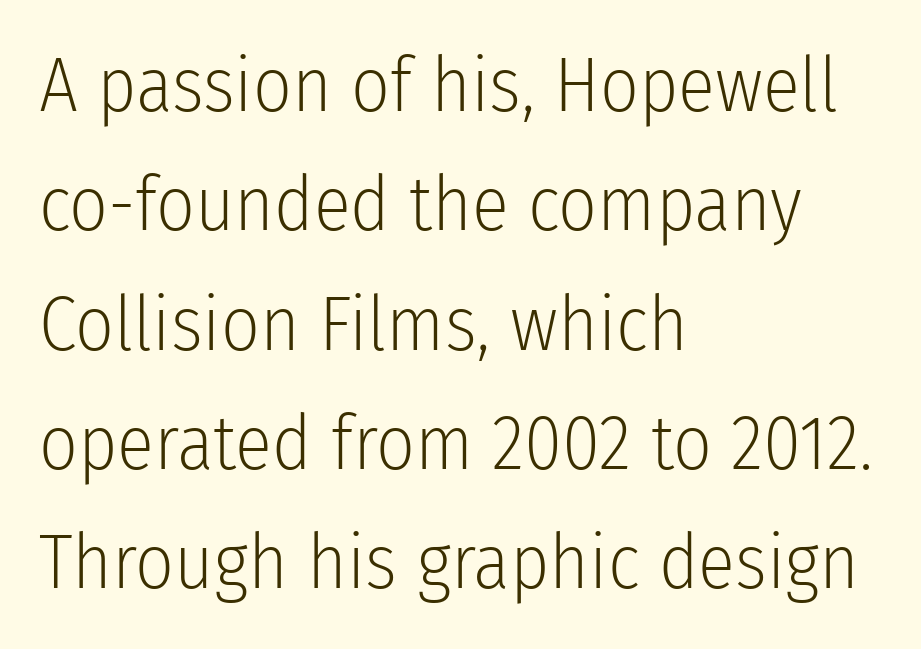
{"serif": "no", "italic": "no", "bold": "no", "weight": "light", "width": "condensed", "stroke_contrast": "low", "x_height": "medium", "monospaced": "no", "underline": "no", "align": "left", "line_spacing": "normal", "line_spacing_ratio": 1.57, "letter_spacing": "normal", "letter_spacing_em": 0.0, "glyph_px": 76}
